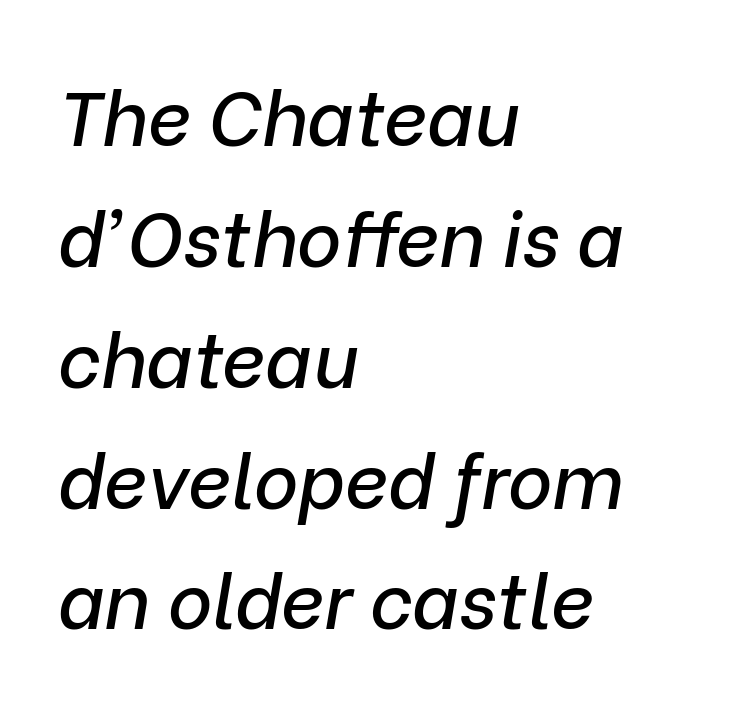
Q: Is the text italic (slanted)? A: Yes, it leans right by about 9 degrees.
Q: Is the text underlined? A: No.
Q: How is the paragraph aligned? A: Left-aligned.
Q: Is the spacing between letters normal or unusually wide? A: Normal.
Q: Is the spacing between lines tight, normal or loose? A: Normal.
Q: Width (condensed, normal, or wide)? A: Normal.
Q: Stroke contrast? A: Low.
Q: x-height? A: Medium.
Q: Monospaced? A: No.
